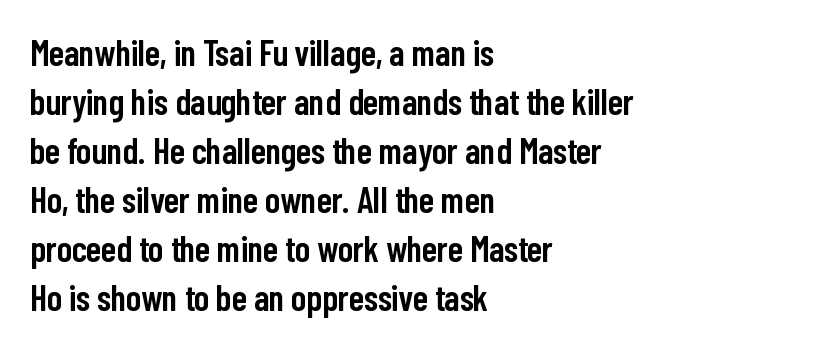
{"serif": "no", "italic": "no", "bold": "semi", "weight": "semibold", "width": "condensed", "stroke_contrast": "low", "x_height": "medium", "monospaced": "no", "underline": "no", "align": "left", "line_spacing": "normal", "line_spacing_ratio": 1.36, "letter_spacing": "normal", "letter_spacing_em": 0.0, "glyph_px": 36}
